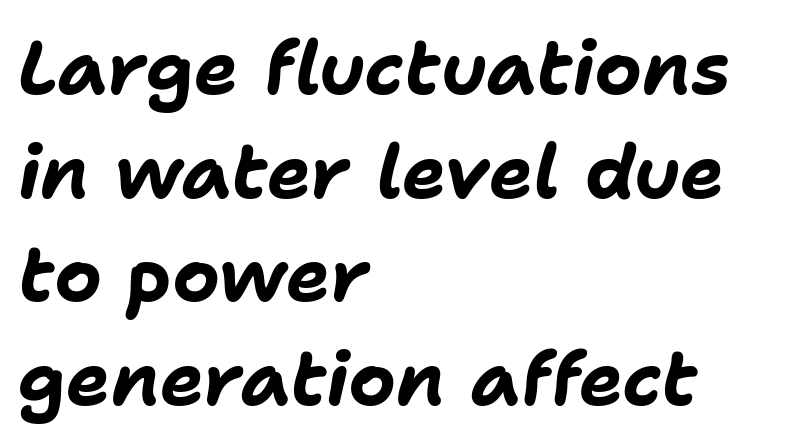
The image shows 74 px bold type, italic (leaning right); set left-aligned, normal line spacing (1.4x), normal letter spacing, not underlined; low stroke contrast and a medium x-height.
